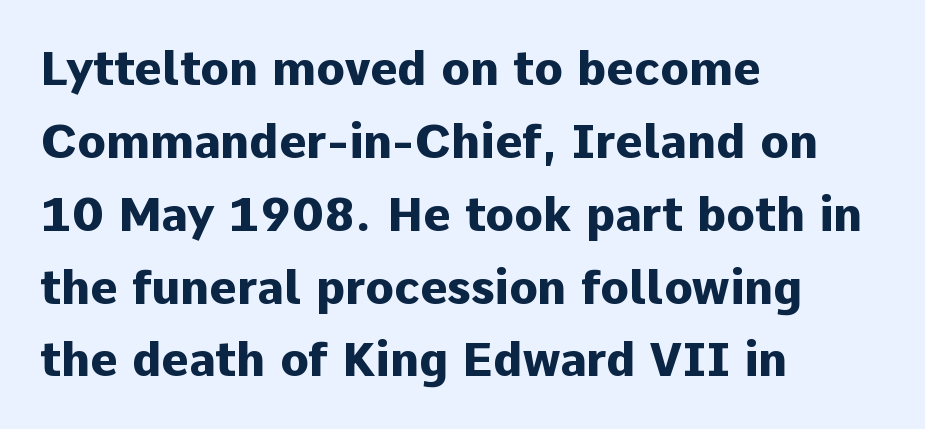
{"serif": "no", "italic": "no", "bold": "yes", "weight": "heavy", "width": "normal", "stroke_contrast": "low", "x_height": "medium", "monospaced": "no", "underline": "no", "align": "left", "line_spacing": "normal", "line_spacing_ratio": 1.55, "letter_spacing": "normal", "letter_spacing_em": 0.0, "glyph_px": 47}
